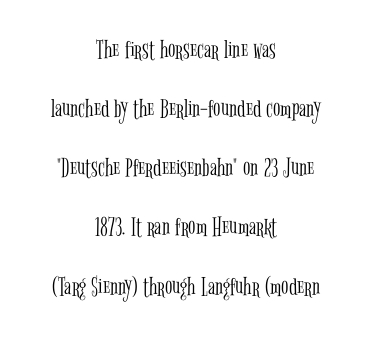
Q: Is the text bold? A: No.
Q: Is the text italic (slanted)? A: No, it is upright.
Q: Is the text underlined? A: No.
Q: How is the paragraph aligned? A: Centered.
Q: Is the spacing between letters normal or unusually wide? A: Normal.
Q: Is the spacing between lines tight, normal or loose? A: Loose.
